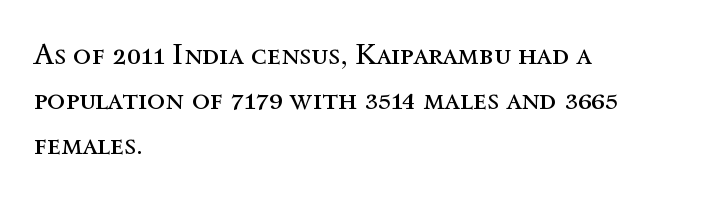
Vertically, the passage feels balanced, rows spaced as you'd expect. The setting favours the left margin, as ordinary paragraphs usually do. Proportional: the letters do not fall into vertical columns. Quick note: underline off. This reads as an unemphasized weight, regular at the heaviest.
